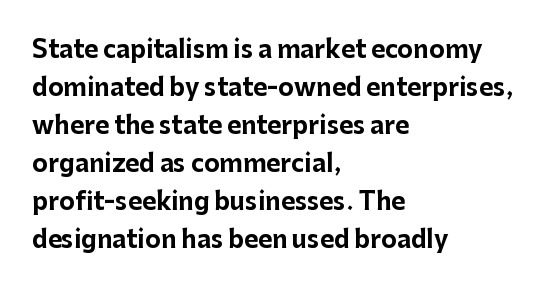
The space between consecutive lines is moderate. Alignment: flush left. The passage shown is not underscored anywhere. The type is set solid horizontally, with unmodified tracking. The characters look thick and weighty, a clear bold. Unlike italic type, these characters show no tilt at all.
